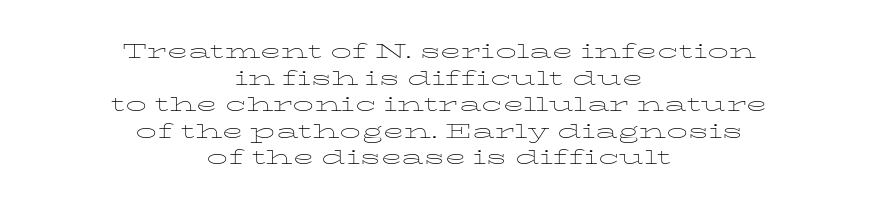
Has an underline been added? It has not. Is this a fixed-width face? No — the glyphs have proportional, varying widths. If you folded the block vertically in half, each line would mirror itself in length. Reading down the column, the eye jumps only a short way to each next line. Posture: upright roman.
